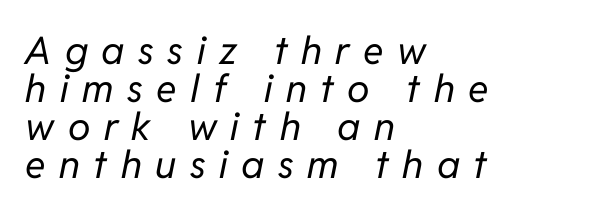
Q: Is the text bold? A: No.
Q: Is the text italic (slanted)? A: Yes, it leans right by about 11 degrees.
Q: Is the text underlined? A: No.
Q: How is the paragraph aligned? A: Left-aligned.
Q: Is the spacing between letters normal or unusually wide? A: Unusually wide.
Q: Is the spacing between lines tight, normal or loose? A: Tight.
Q: Width (condensed, normal, or wide)? A: Normal.
Q: Stroke contrast? A: Low.
Q: x-height? A: Medium.
Q: Monospaced? A: No.
